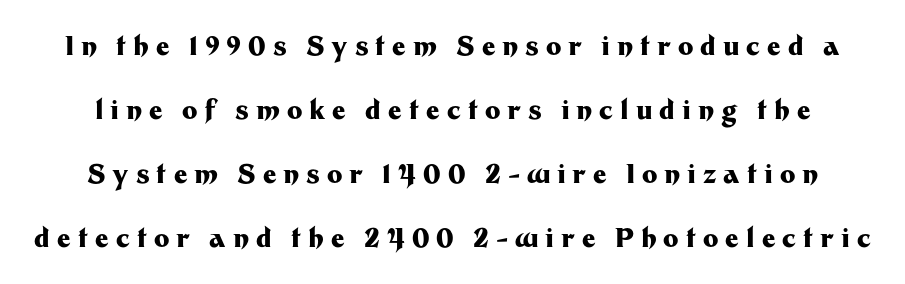
Q: Is the text bold? A: Yes.
Q: Is the text italic (slanted)? A: No, it is upright.
Q: Is the text underlined? A: No.
Q: Is the spacing between letters normal or unusually wide? A: Unusually wide.
Q: Is the spacing between lines tight, normal or loose? A: Loose.
